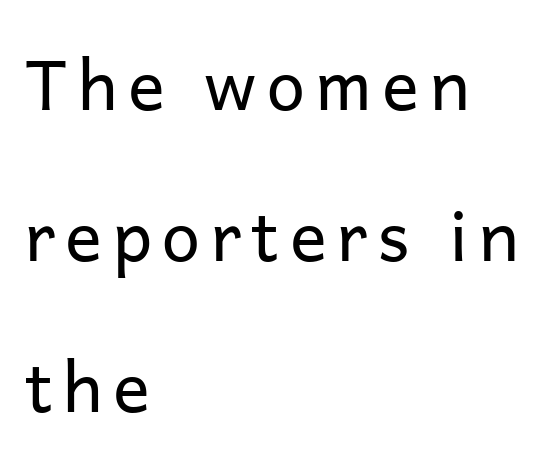
{"serif": "no", "italic": "no", "bold": "no", "weight": "regular", "width": "normal", "stroke_contrast": "low", "x_height": "medium", "monospaced": "no", "underline": "no", "align": "left", "line_spacing": "loose", "line_spacing_ratio": 2.19, "glyph_px": 69}
